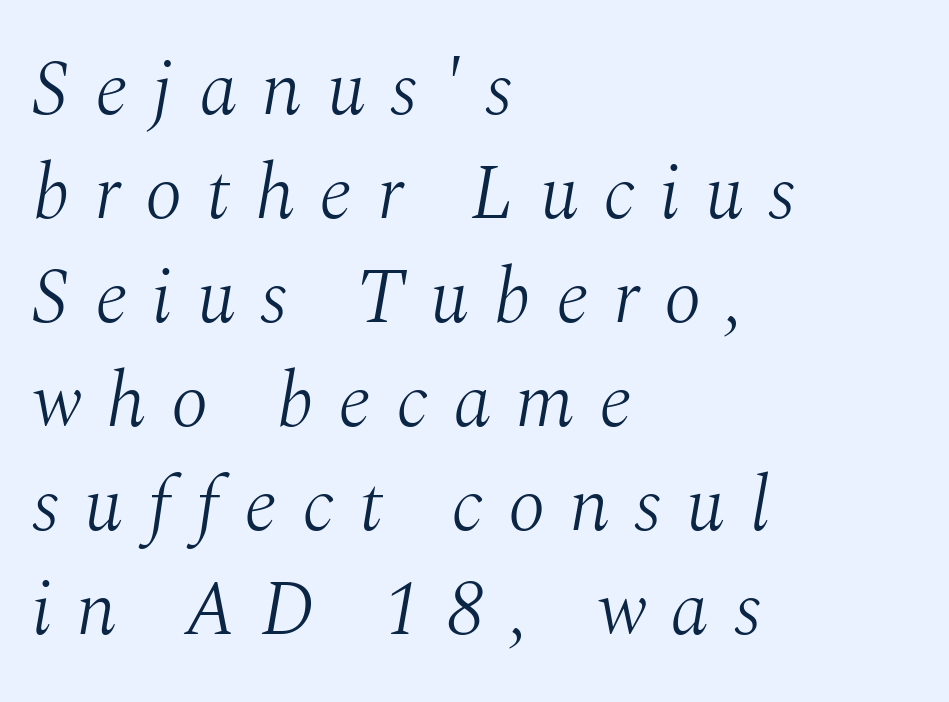
Stroke thickness stays within the range of a standard reading face or lighter. Do the characters align in a grid? No, the font is proportional. Designer's note — italics engaged. The type family on display is of the serif kind.
